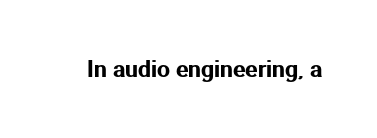
Each word holds together tightly as a unit, with standard inter-letter gaps. Posture: upright roman. The specimen omits any rule beneath the text block's lines.
